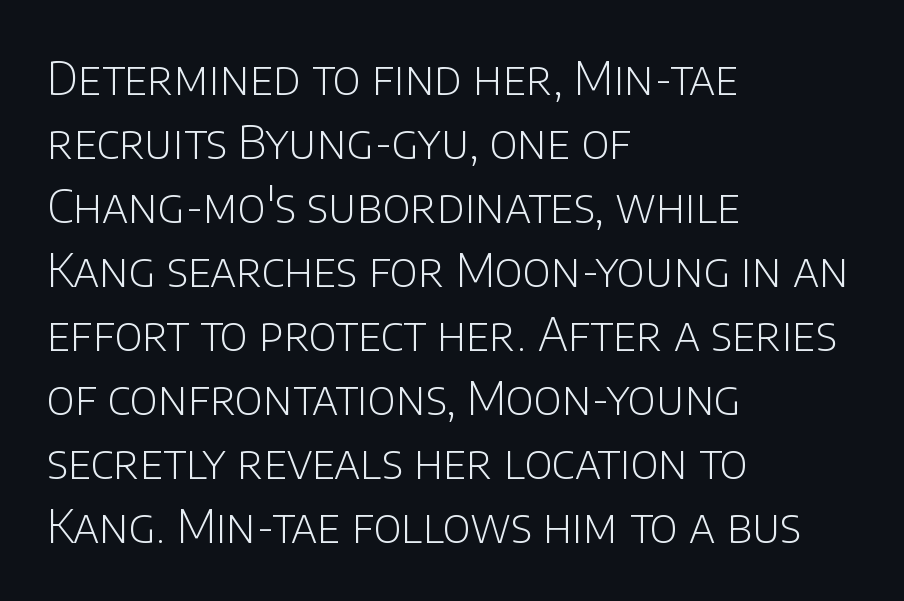
Q: Is the text bold? A: No.
Q: Is the text italic (slanted)? A: No, it is upright.
Q: Is the typeface a serif or a sans-serif typeface? A: Sans-serif.
Q: Is the text underlined? A: No.
Q: How is the paragraph aligned? A: Left-aligned.
Q: Is the spacing between letters normal or unusually wide? A: Normal.
Q: Is the spacing between lines tight, normal or loose? A: Normal.
Q: Width (condensed, normal, or wide)? A: Normal.
Q: Stroke contrast? A: Low.
Q: x-height? A: Large.
Q: Monospaced? A: No.
